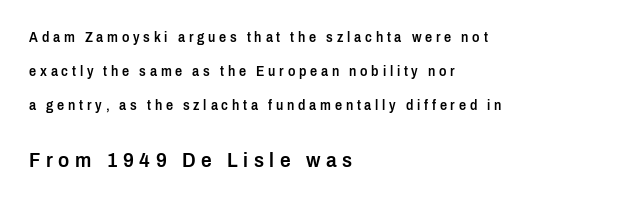
Q: Is the text bold? A: Semi-bold.
Q: Is the text italic (slanted)? A: No, it is upright.
Q: Is the text underlined? A: No.
Q: How is the paragraph aligned? A: Left-aligned.
Q: Is the spacing between letters normal or unusually wide? A: Unusually wide.
Q: Is the spacing between lines tight, normal or loose? A: Loose.
Q: Which block of text is set in a larger size, the first (top) or the second (bottom)? A: The second (bottom) one.
